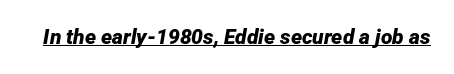
{"italic": "yes", "lean": "right", "slant_degrees": 12, "bold": "yes", "underline": "yes", "letter_spacing": "normal", "letter_spacing_em": 0.0, "glyph_px": 21}
